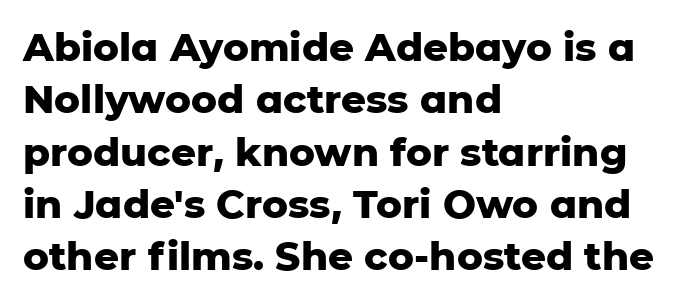
{"serif": "no", "italic": "no", "bold": "yes", "weight": "heavy", "width": "normal", "stroke_contrast": "low", "x_height": "medium", "monospaced": "no", "underline": "no", "align": "left", "line_spacing": "normal", "line_spacing_ratio": 1.34, "letter_spacing": "normal", "letter_spacing_em": 0.0, "glyph_px": 39}
